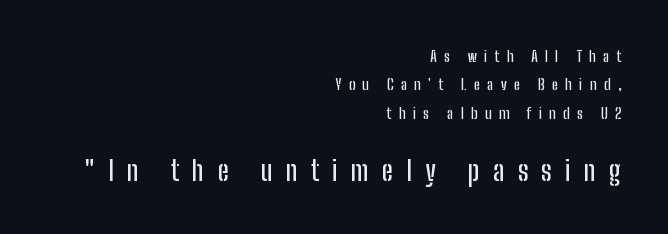
The image shows 27 px text type, upright; set right-aligned, line spacing 1.89x, unusually wide letter spacing (+0.49 em), not underlined; the second (bottom) block is 1.8x larger.
